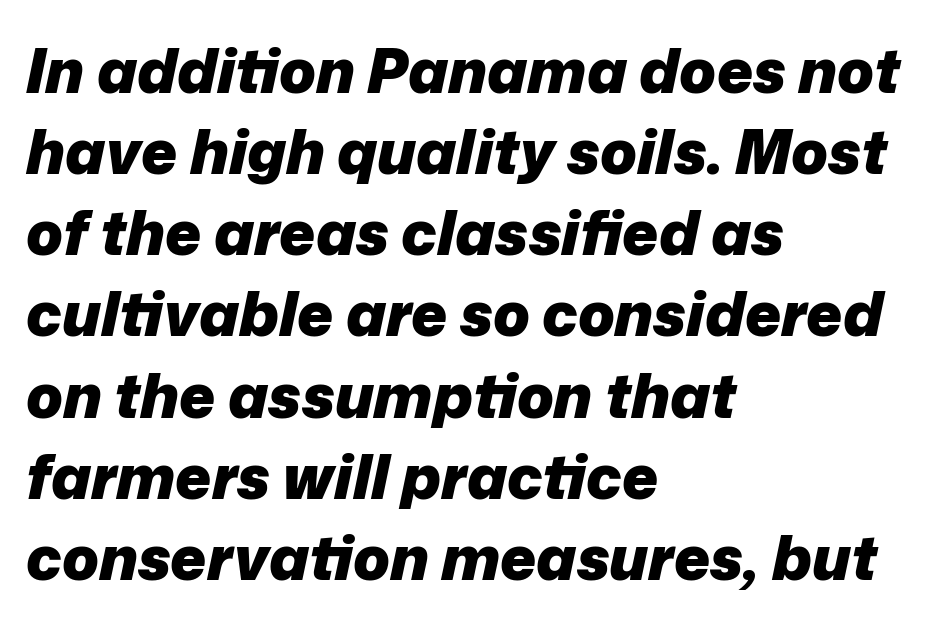
{"italic": "yes", "lean": "right", "slant_degrees": 12, "bold": "yes", "weight": "heavy", "width": "normal", "stroke_contrast": "low", "x_height": "medium", "monospaced": "no", "underline": "no", "align": "left", "line_spacing": "normal", "line_spacing_ratio": 1.33, "letter_spacing": "normal", "letter_spacing_em": 0.0, "glyph_px": 61}
